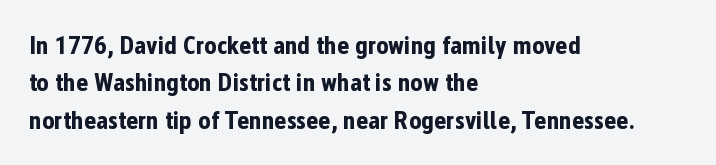
When letters stand straight like this, we call the style roman or upright. A clean baseline with only descenders dipping below it. Horizontally, the lines are justified to the leading edge only. Is there much room between lines? A standard amount, neither cramped nor airy.
